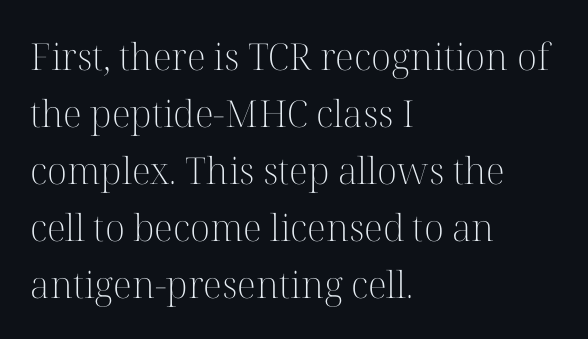
Q: Is the text bold? A: No.
Q: Is the text italic (slanted)? A: No, it is upright.
Q: Is the typeface a serif or a sans-serif typeface? A: Serif.
Q: Is the text underlined? A: No.
Q: How is the paragraph aligned? A: Left-aligned.
Q: Is the spacing between letters normal or unusually wide? A: Normal.
Q: Is the spacing between lines tight, normal or loose? A: Normal.
Q: Width (condensed, normal, or wide)? A: Normal.
Q: Stroke contrast? A: High.
Q: x-height? A: Medium.
Q: Monospaced? A: No.
